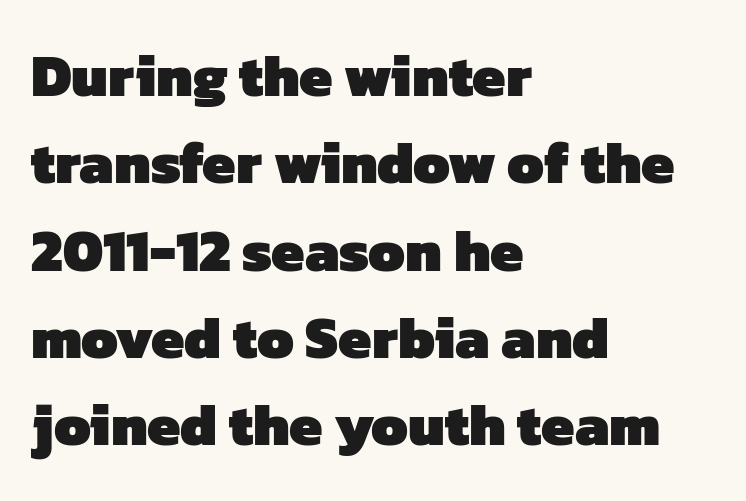
The image shows 59 px heavy sans-serif type; set left-aligned, normal line spacing (1.48x), normal letter spacing, not underlined; low stroke contrast and a medium x-height.
